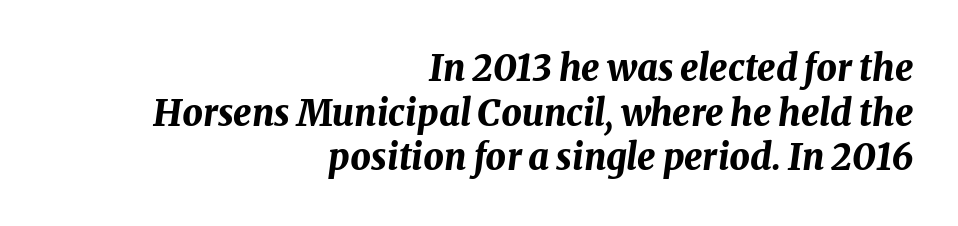
The image shows 36 px bold type, italic (leaning right); set right-aligned, line spacing 1.24x, normal letter spacing, not underlined; medium stroke contrast and a medium x-height.
